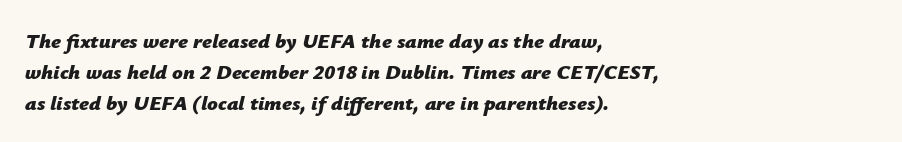
The image shows 21 px bold type, italic (leaning right); set left-aligned, normal line spacing (1.47x), normal letter spacing, not underlined.
